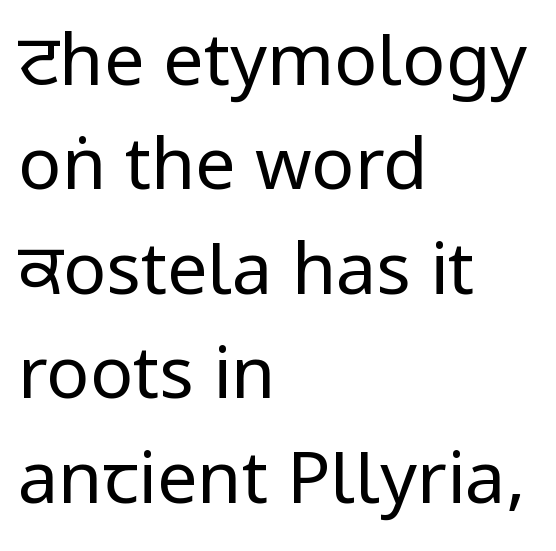
The image shows 72 px regular-weight, condensed sans-serif type, upright; set left-aligned, normal line spacing (1.45x), normal letter spacing, not underlined; low stroke contrast and a large x-height.
